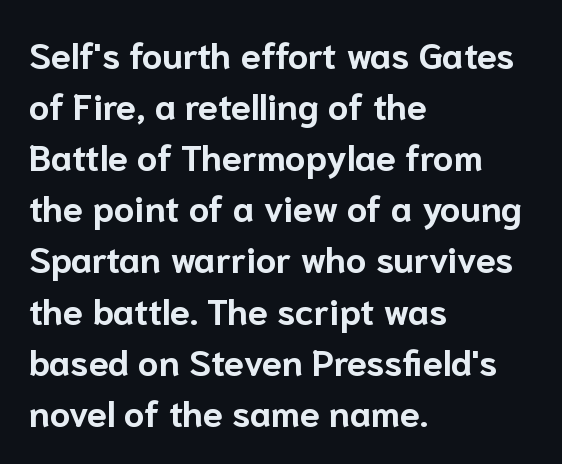
{"serif": "no", "italic": "no", "bold": "yes", "weight": "bold", "width": "normal", "stroke_contrast": "low", "x_height": "medium", "monospaced": "no", "underline": "no", "align": "left", "line_spacing": "normal", "line_spacing_ratio": 1.42, "letter_spacing": "normal", "letter_spacing_em": 0.0, "glyph_px": 36}
